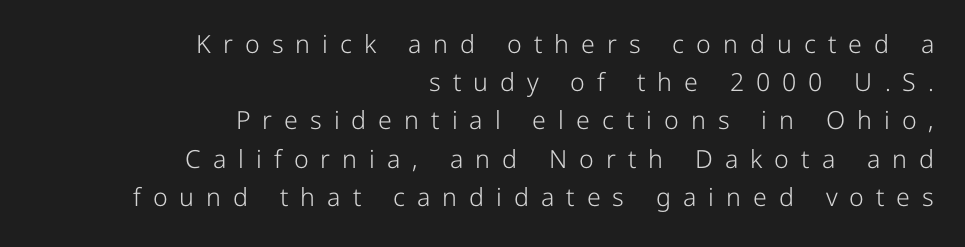
The image shows 25 px text type, upright; set right-aligned, normal line spacing (1.53x), unusually wide letter spacing (+0.48 em), not underlined.
